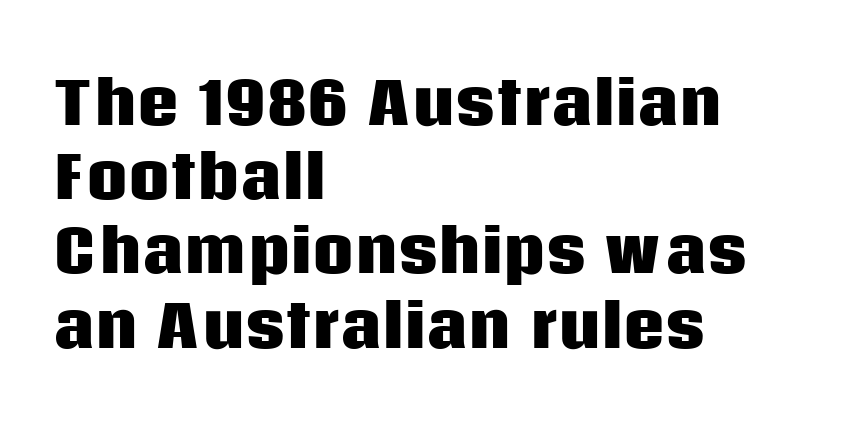
{"serif": "no", "italic": "no", "bold": "yes", "weight": "heavy", "width": "normal", "stroke_contrast": "low", "x_height": "large", "monospaced": "no", "underline": "no", "align": "left", "line_spacing": "normal", "line_spacing_ratio": 1.28, "letter_spacing": "normal", "letter_spacing_em": 0.0, "glyph_px": 58}
